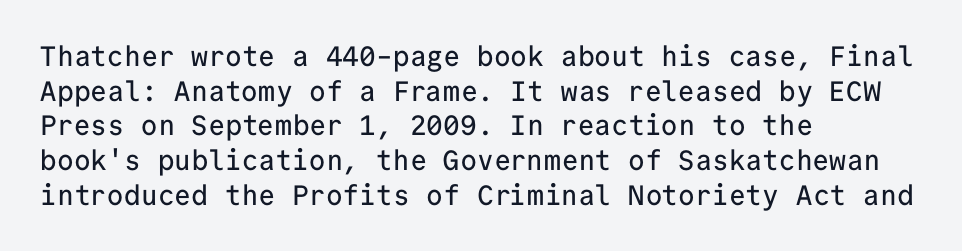
Are there feet on the stems? There aren't — it's a sans. Left-aligned paragraph, ragged on the right. Is this a fixed-width face? Yes — each glyph sits in an identical cell. What stands out about the letter spacing? Nothing — it is the standard amount. Type without underlining. Style check: upright.
